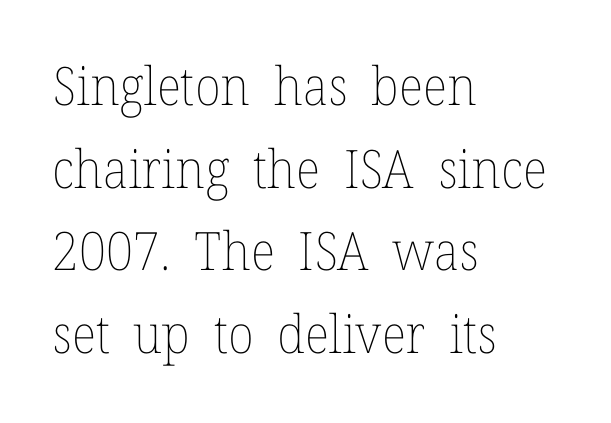
{"italic": "no", "bold": "no", "weight": "thin", "width": "normal", "stroke_contrast": "low", "x_height": "medium", "monospaced": "no", "underline": "no", "align": "left", "line_spacing": "normal", "line_spacing_ratio": 1.56, "letter_spacing": "normal", "letter_spacing_em": 0.0, "glyph_px": 53}
